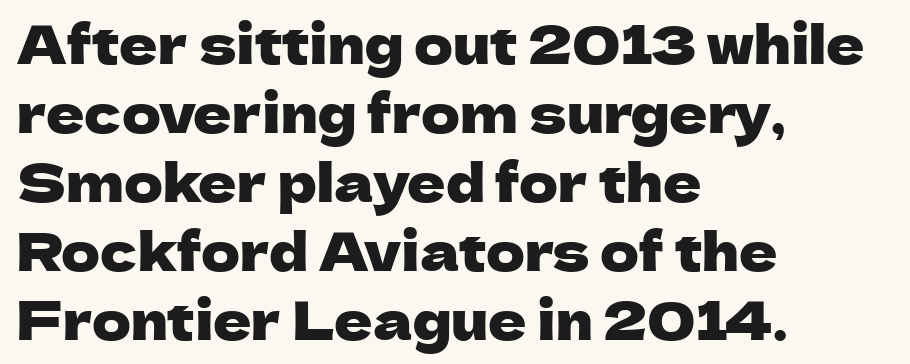
The image shows 53 px sans-serif type, upright; set left-aligned, normal line spacing (1.3x), normal letter spacing, not underlined; low stroke contrast and a medium x-height.
